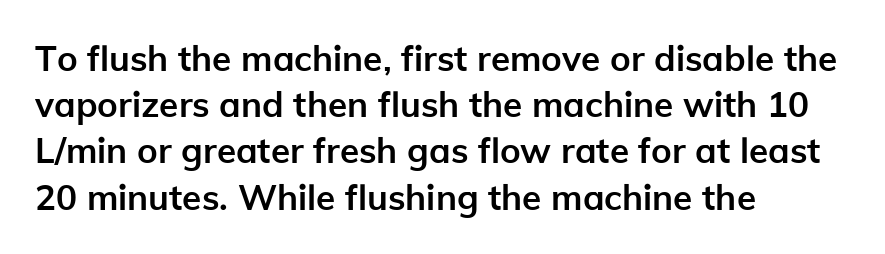
The image shows 35 px semibold sans-serif type, upright; set left-aligned, normal line spacing (1.32x), normal letter spacing, not underlined; low stroke contrast and a medium x-height.
